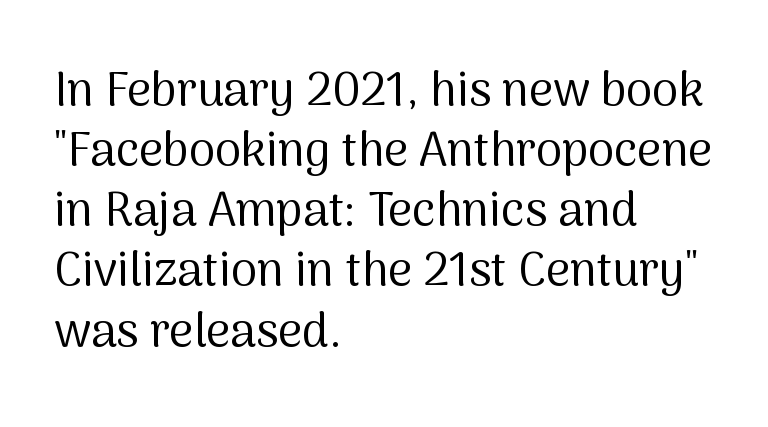
The image shows 47 px regular-weight sans-serif type, upright; set left-aligned, normal line spacing (1.28x), normal letter spacing, not underlined; medium stroke contrast and a medium x-height.
